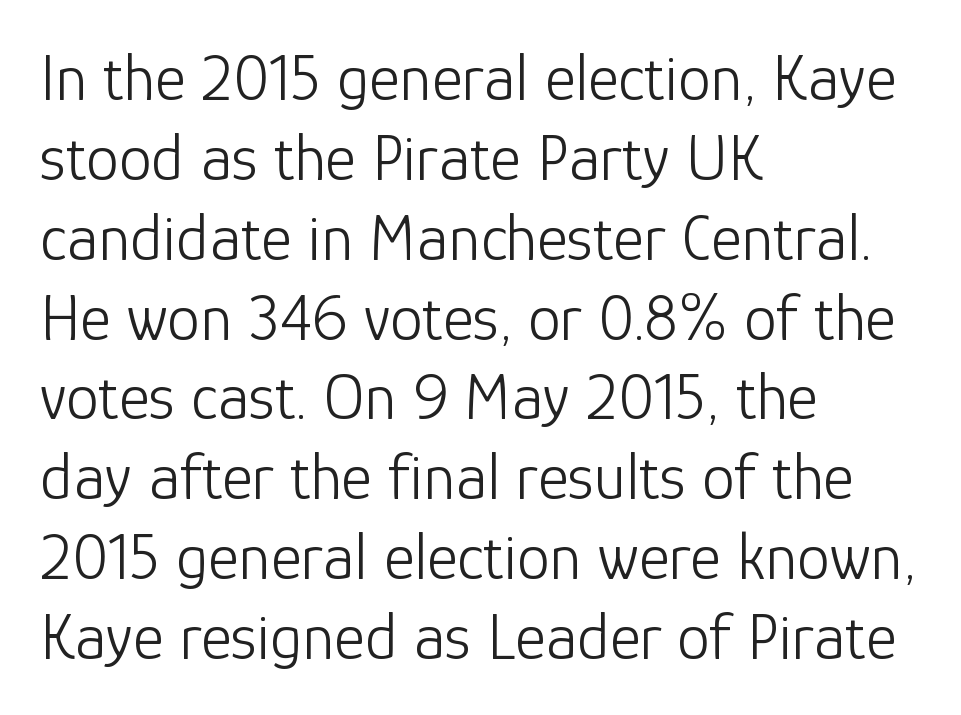
Q: Is the text bold? A: No.
Q: Is the text italic (slanted)? A: No, it is upright.
Q: Is the typeface a serif or a sans-serif typeface? A: Sans-serif.
Q: Is the text underlined? A: No.
Q: How is the paragraph aligned? A: Left-aligned.
Q: Is the spacing between letters normal or unusually wide? A: Normal.
Q: Width (condensed, normal, or wide)? A: Normal.
Q: Stroke contrast? A: Low.
Q: x-height? A: Medium.
Q: Monospaced? A: No.
